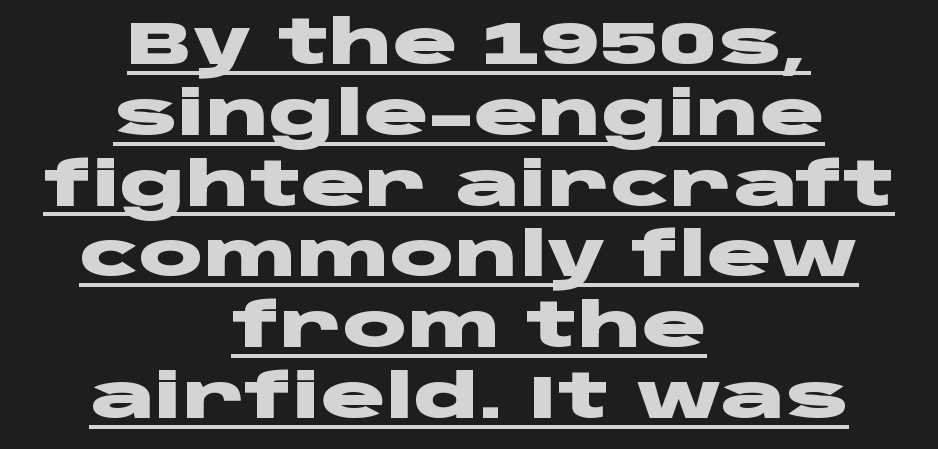
{"serif": "no", "italic": "no", "bold": "yes", "weight": "heavy", "width": "wide", "stroke_contrast": "low", "x_height": "large", "monospaced": "no", "underline": "yes", "align": "center", "line_spacing_ratio": 1.18, "letter_spacing": "normal", "letter_spacing_em": 0.0, "glyph_px": 60}
